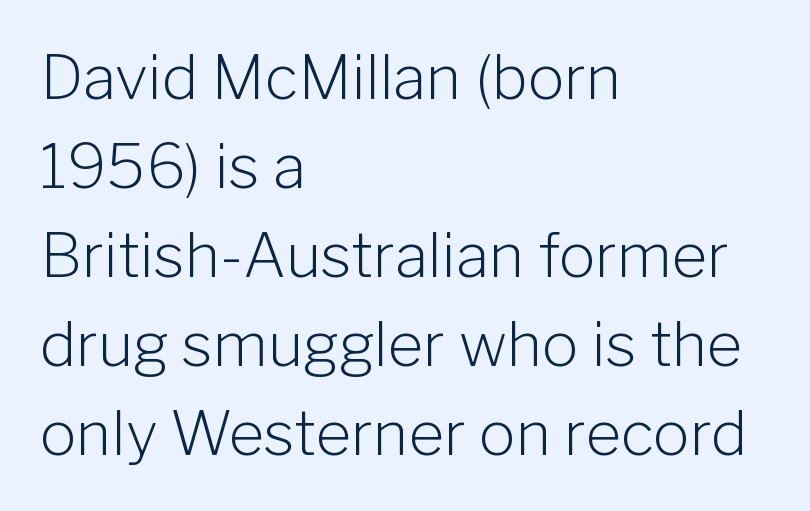
Compared with typical body copy, the letter spacing here is the same. The rendering uses natural spacing where letterforms have individual widths. Notice how the passage keeps a crisp vertical edge on the left only. Quick note: interline space is typical. This is the regular roman posture of the typeface.
